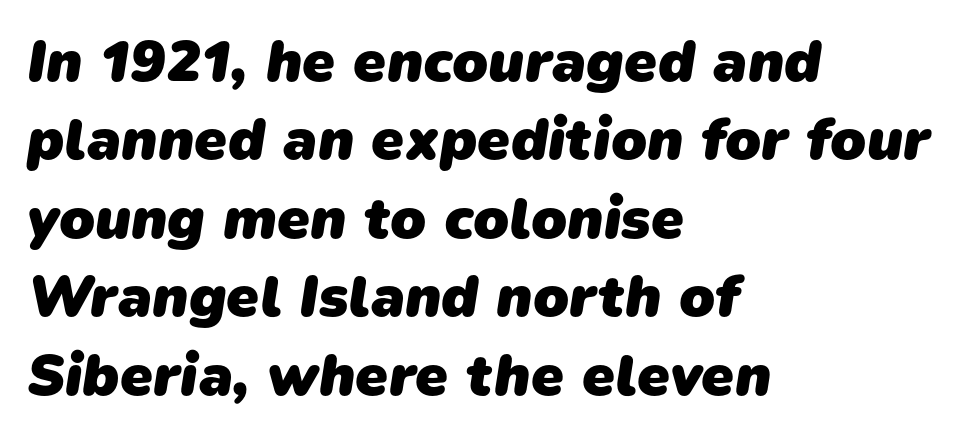
The image shows 59 px heavy sans-serif type; set left-aligned, normal line spacing (1.33x), normal letter spacing, not underlined; low stroke contrast and a medium x-height.
